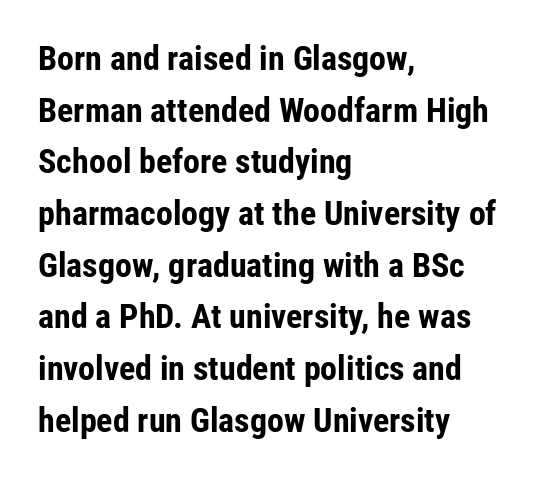
{"serif": "no", "italic": "no", "bold": "yes", "weight": "bold", "width": "condensed", "stroke_contrast": "low", "x_height": "medium", "monospaced": "no", "underline": "no", "align": "left", "line_spacing": "normal", "line_spacing_ratio": 1.52, "letter_spacing": "normal", "letter_spacing_em": 0.0, "glyph_px": 34}
